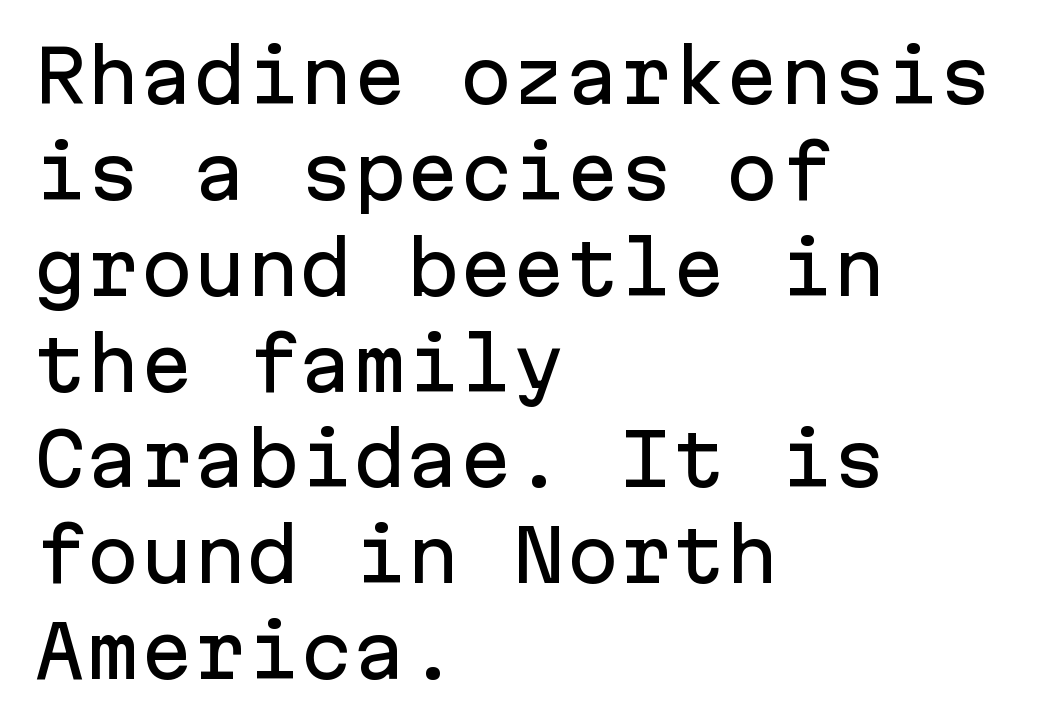
Students, note that the glyphs here touch the page at normal intervals. Summary of vertical rhythm: regular, with standard interline spacing. Fixed-width glyphs throughout — classic coding-font behaviour. Notice how the stems are strictly vertical — no italics here. A bare baseline throughout the passage.
